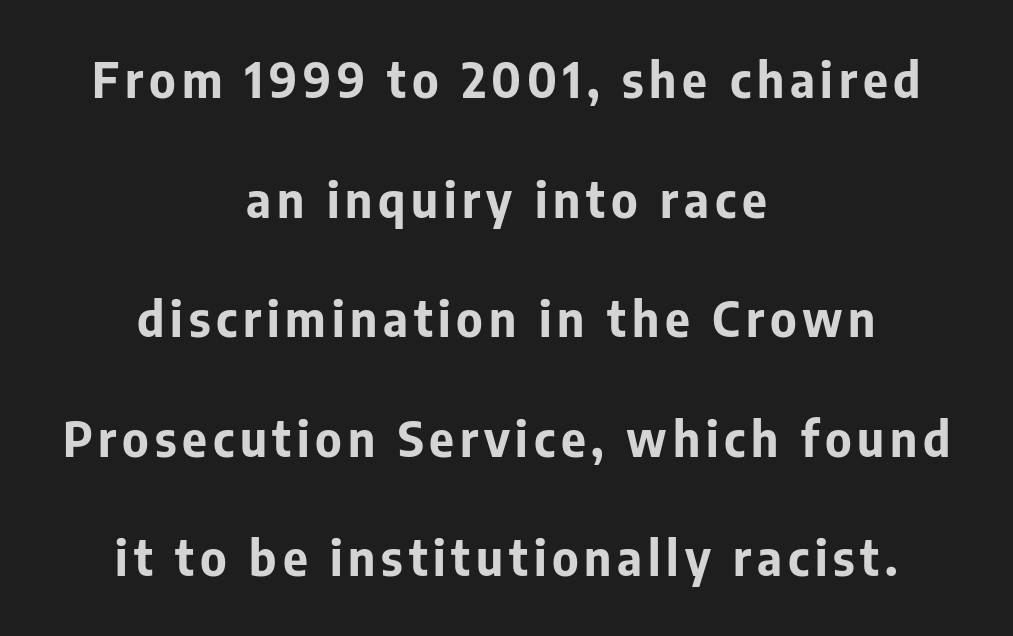
{"serif": "no", "italic": "no", "bold": "yes", "weight": "bold", "width": "normal", "stroke_contrast": "low", "x_height": "medium", "monospaced": "no", "underline": "no", "align": "center", "line_spacing": "loose", "line_spacing_ratio": 2.49, "glyph_px": 48}
